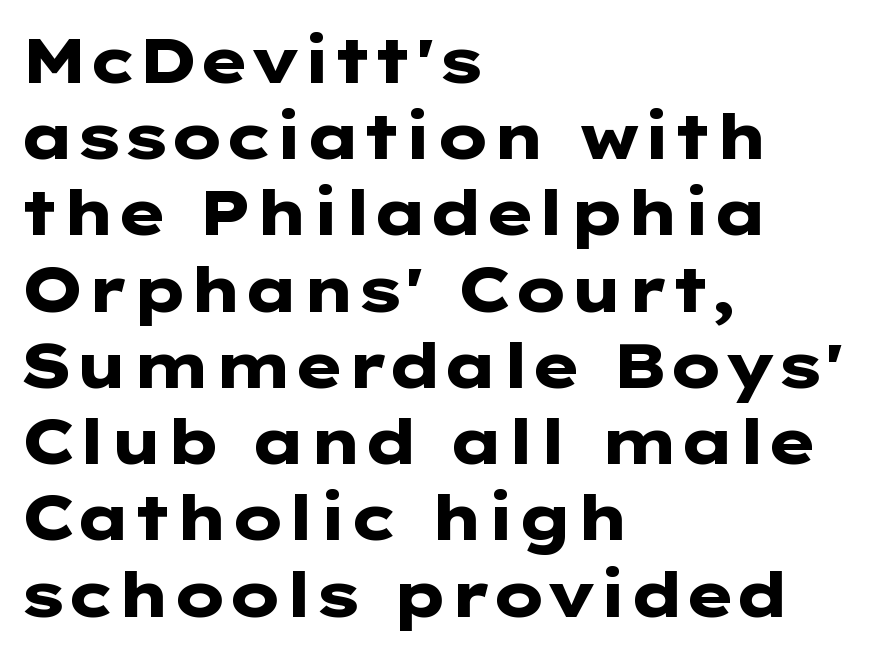
The image shows 63 px heavy, wide sans-serif type, upright; set left-aligned, line spacing 1.21x, normal letter spacing, not underlined; low stroke contrast and a medium x-height.
